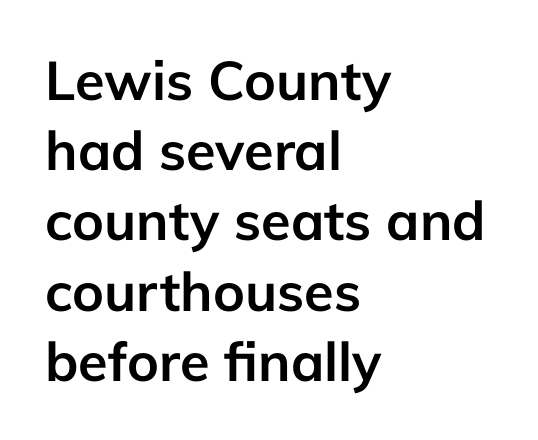
The image shows 54 px semibold sans-serif type, upright; set left-aligned, normal line spacing (1.3x), normal letter spacing, not underlined; low stroke contrast and a medium x-height.
